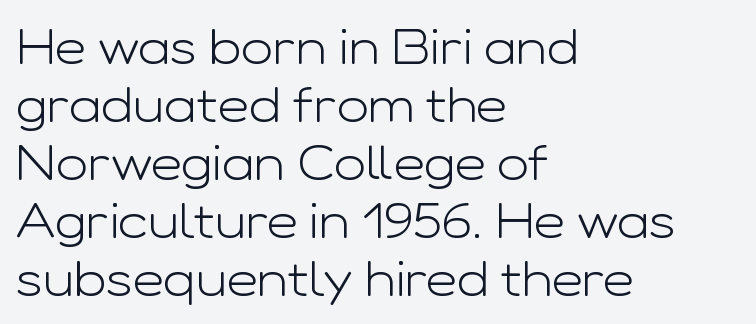
Q: Is the text bold? A: No.
Q: Is the text italic (slanted)? A: No, it is upright.
Q: Is the typeface a serif or a sans-serif typeface? A: Sans-serif.
Q: Is the text underlined? A: No.
Q: How is the paragraph aligned? A: Left-aligned.
Q: Is the spacing between letters normal or unusually wide? A: Normal.
Q: Width (condensed, normal, or wide)? A: Wide.
Q: Stroke contrast? A: Low.
Q: x-height? A: Medium.
Q: Monospaced? A: No.
